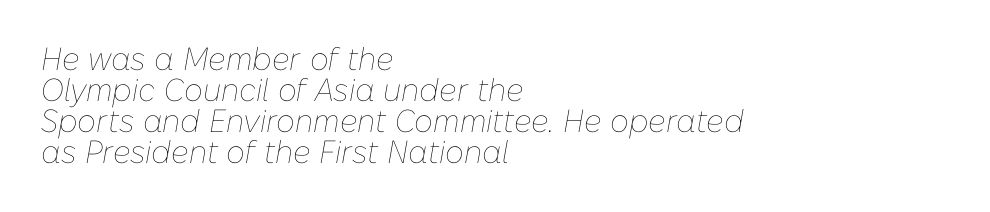
{"italic": "yes", "lean": "right", "slant_degrees": 10, "bold": "no", "weight": "thin", "width": "normal", "stroke_contrast": "low", "x_height": "medium", "monospaced": "no", "underline": "no", "align": "left", "line_spacing": "tight", "line_spacing_ratio": 0.97, "letter_spacing": "normal", "letter_spacing_em": 0.0, "glyph_px": 32}
